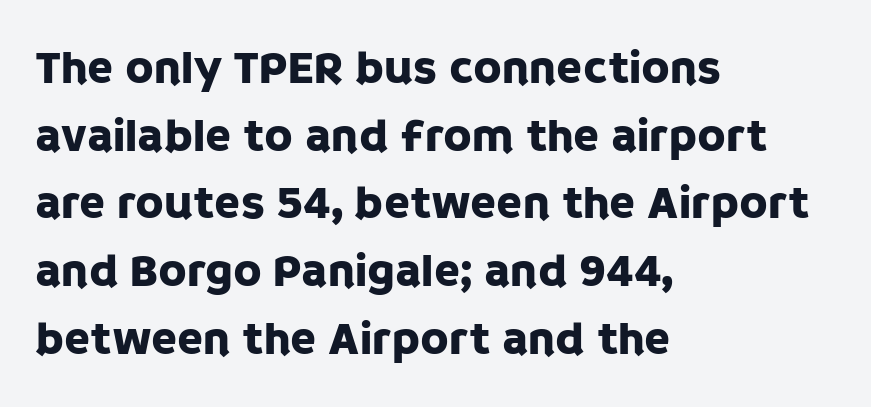
A roman cut, with each character standing at attention. The horizontal fit of the characters is conventional and even. Letterform terminals end flat and unadorned throughout the passage. The foot of each line stays bare and open.
